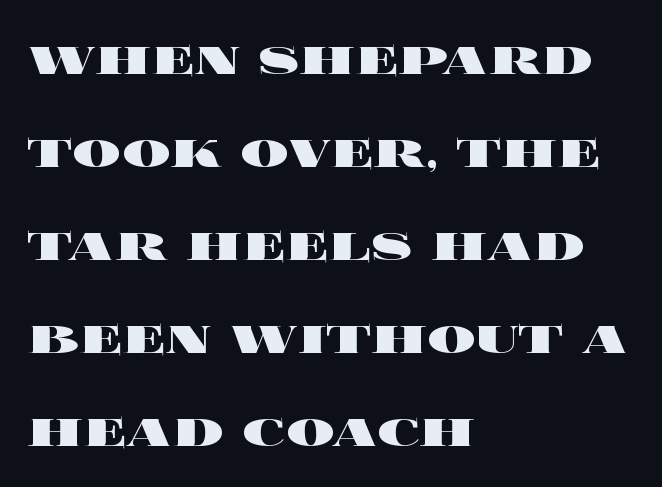
The image shows 60 px heavy, wide type, upright; set left-aligned, normal line spacing (1.55x), normal letter spacing, not underlined; a large x-height.
